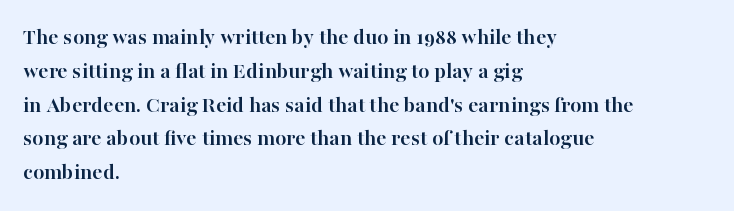
Q: Is the text bold? A: Yes.
Q: Is the text italic (slanted)? A: No, it is upright.
Q: Is the text underlined? A: No.
Q: How is the paragraph aligned? A: Left-aligned.
Q: Is the spacing between letters normal or unusually wide? A: Normal.
Q: Is the spacing between lines tight, normal or loose? A: Normal.
